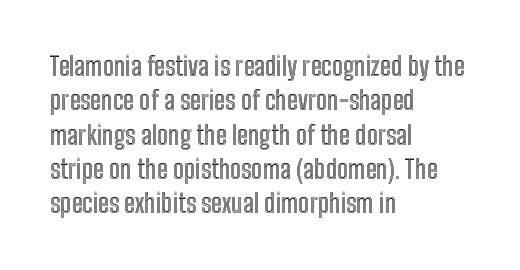
Here the glyphs are tracked normally, forming tight word shapes. Notice how the passage keeps a crisp vertical edge on the left only. A normal amount of white space separates one row of letters from the next. The string is rendered with underlining switched off.
